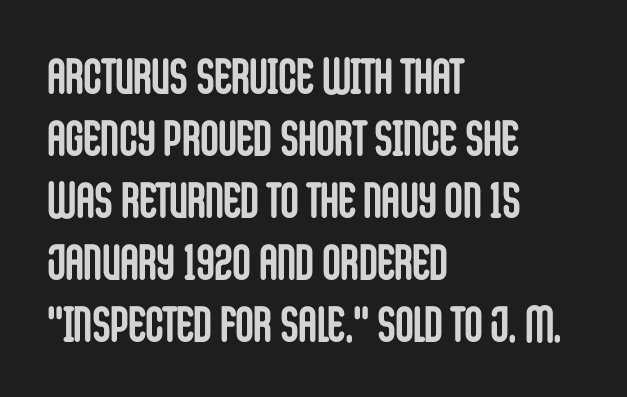
{"serif": "no", "italic": "no", "bold": "yes", "weight": "semibold", "width": "condensed", "stroke_contrast": "low", "x_height": "large", "monospaced": "no", "underline": "no", "align": "left", "line_spacing_ratio": 1.24, "letter_spacing": "normal", "letter_spacing_em": 0.0, "glyph_px": 50}
